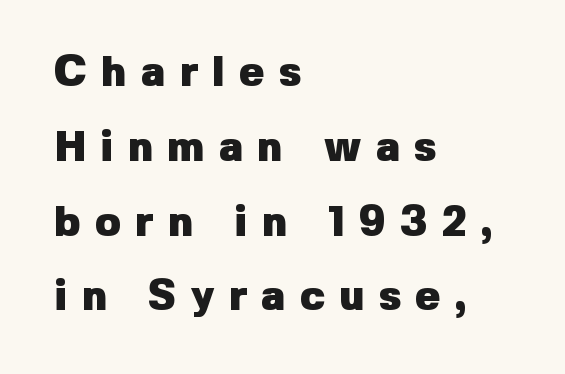
{"serif": "no", "italic": "no", "bold": "yes", "weight": "heavy", "width": "normal", "stroke_contrast": "low", "x_height": "medium", "monospaced": "no", "underline": "no", "align": "left", "line_spacing_ratio": 1.78, "letter_spacing": "wide", "letter_spacing_em": 0.34, "glyph_px": 42}
